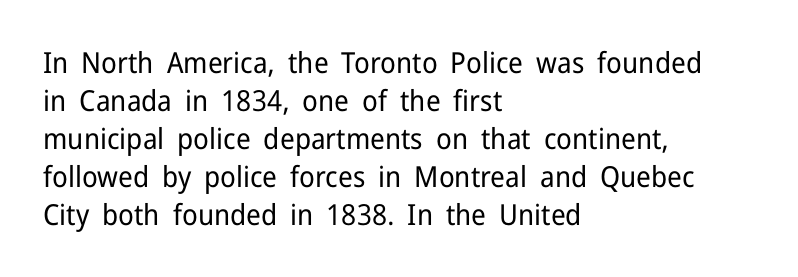
{"serif": "no", "italic": "no", "bold": "no", "weight": "regular", "width": "normal", "stroke_contrast": "low", "x_height": "medium", "monospaced": "no", "underline": "no", "align": "left", "line_spacing": "normal", "line_spacing_ratio": 1.31, "letter_spacing": "normal", "letter_spacing_em": 0.0, "glyph_px": 29}
